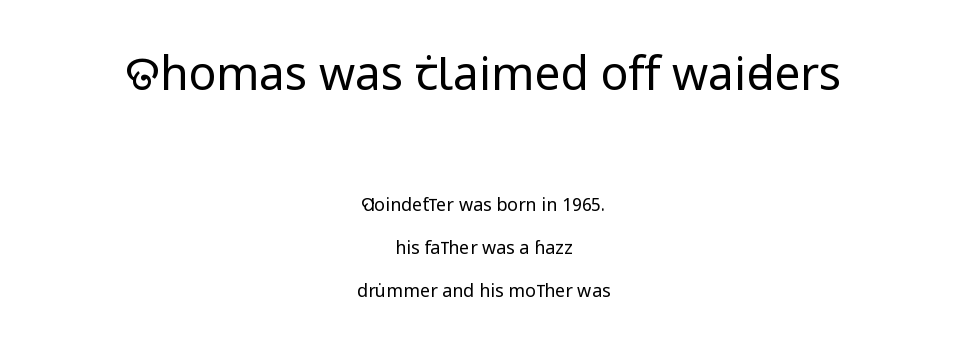
The image shows 46 px regular-weight, condensed sans-serif type, upright; set centered, loose line spacing (2.39x), normal letter spacing, not underlined; the first (top) block is 2.56x larger; low stroke contrast and a large x-height.
